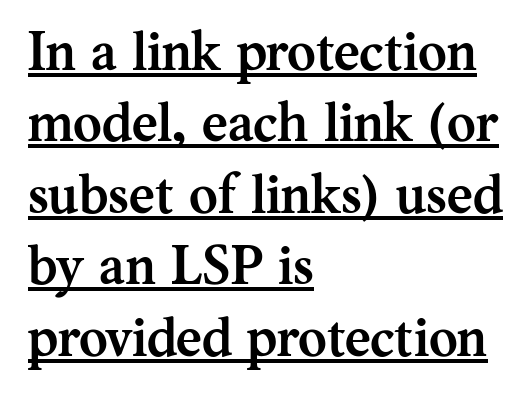
{"serif": "yes", "italic": "no", "bold": "yes", "weight": "semibold", "width": "normal", "stroke_contrast": "medium", "x_height": "medium", "monospaced": "no", "underline": "yes", "align": "left", "line_spacing": "normal", "line_spacing_ratio": 1.3, "letter_spacing": "normal", "letter_spacing_em": 0.0, "glyph_px": 55}
